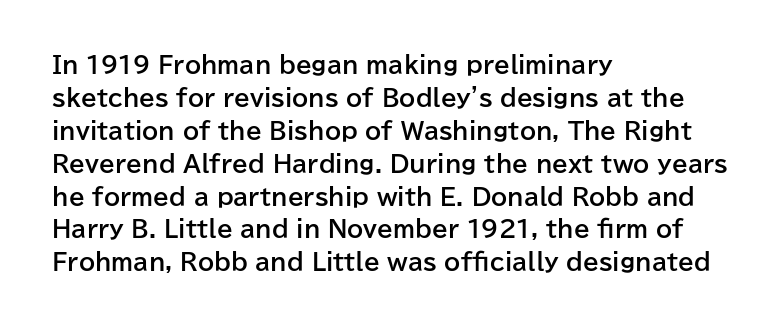
The gaps between neighbouring characters are ordinary and unremarkable. A dark, heavy texture on the line: the type is bold. Leftover space on each line is placed entirely after the last word. Reading down the column, the eye jumps a familiar distance to each next line. This is the regular roman posture of the typeface.
